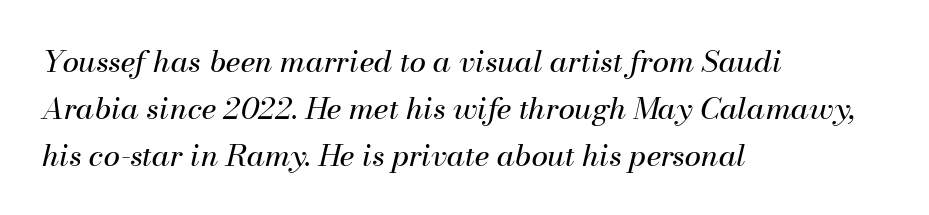
{"italic": "yes", "lean": "right", "slant_degrees": 13, "bold": "no", "weight": "regular", "width": "normal", "stroke_contrast": "medium", "x_height": "small", "monospaced": "no", "underline": "no", "align": "left", "line_spacing": "normal", "line_spacing_ratio": 1.57, "letter_spacing": "normal", "letter_spacing_em": 0.0, "glyph_px": 30}
